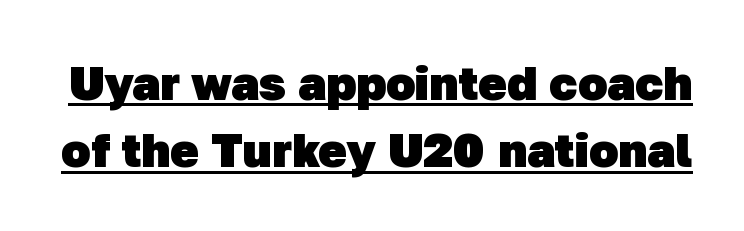
Q: Is the text bold? A: Yes.
Q: Is the typeface a serif or a sans-serif typeface? A: Sans-serif.
Q: Is the text underlined? A: Yes.
Q: Is the spacing between letters normal or unusually wide? A: Normal.
Q: Is the spacing between lines tight, normal or loose? A: Normal.
Q: Width (condensed, normal, or wide)? A: Normal.
Q: Stroke contrast? A: Low.
Q: x-height? A: Medium.
Q: Monospaced? A: No.
